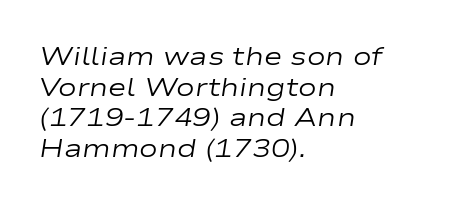
Inter-character spacing is left at the font's built-in metrics. Counters stay open thanks to moderate or lighter strokes. Notice how the passage keeps a crisp vertical edge on the left only. Clear beneath every line of the passage.
